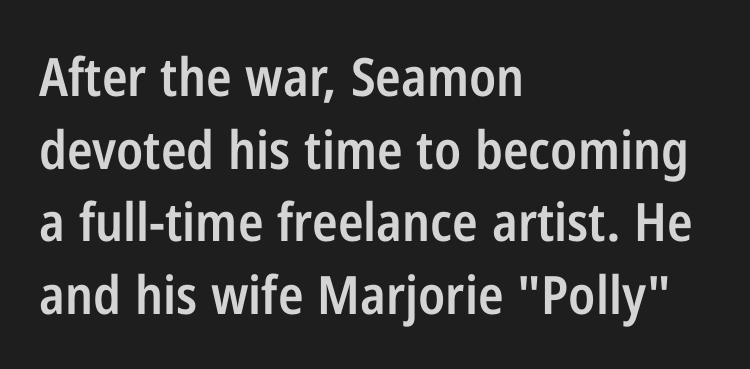
The image shows 53 px semibold, condensed sans-serif type, upright; set left-aligned, normal line spacing (1.37x), normal letter spacing, not underlined; low stroke contrast and a medium x-height.
